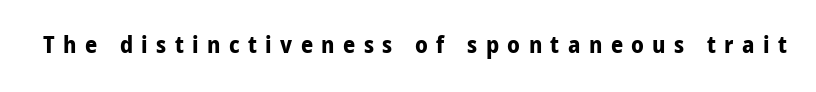
{"italic": "no", "bold": "yes", "underline": "no", "letter_spacing": "wide", "letter_spacing_em": 0.35, "glyph_px": 24}
